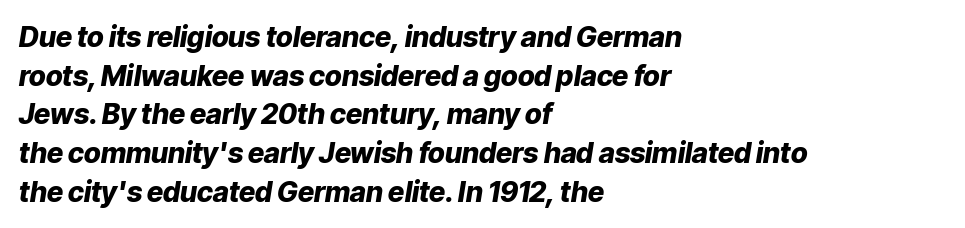
The image shows 28 px heavy type, italic (leaning right); set left-aligned, normal line spacing (1.38x), normal letter spacing, not underlined; low stroke contrast and a medium x-height.
